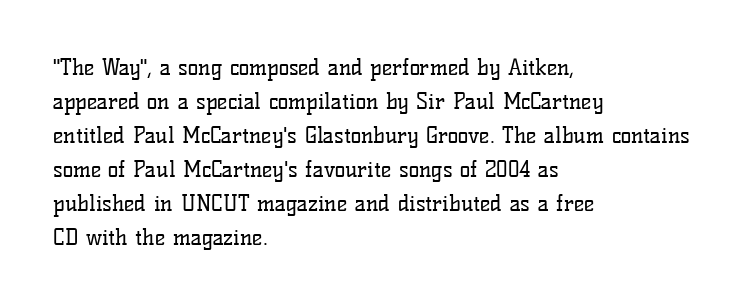
The image shows 22 px text type, upright; set left-aligned, normal line spacing (1.55x), normal letter spacing, not underlined.
